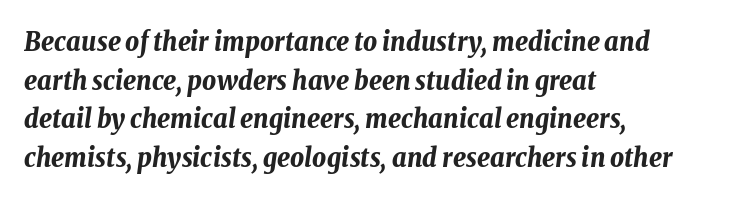
Q: Is the text bold? A: Yes.
Q: Is the text italic (slanted)? A: Yes, it leans right by about 8 degrees.
Q: Is the text underlined? A: No.
Q: How is the paragraph aligned? A: Left-aligned.
Q: Is the spacing between letters normal or unusually wide? A: Normal.
Q: Is the spacing between lines tight, normal or loose? A: Normal.
